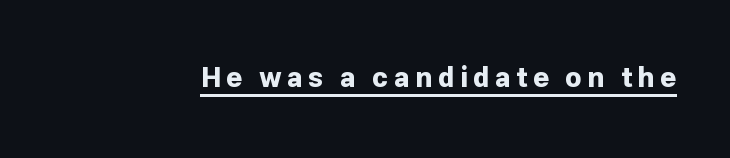
Q: Is the text bold? A: Yes.
Q: Is the text italic (slanted)? A: No, it is upright.
Q: Is the typeface a serif or a sans-serif typeface? A: Sans-serif.
Q: Is the text underlined? A: Yes.
Q: Width (condensed, normal, or wide)? A: Normal.
Q: Stroke contrast? A: Low.
Q: x-height? A: Medium.
Q: Monospaced? A: No.
